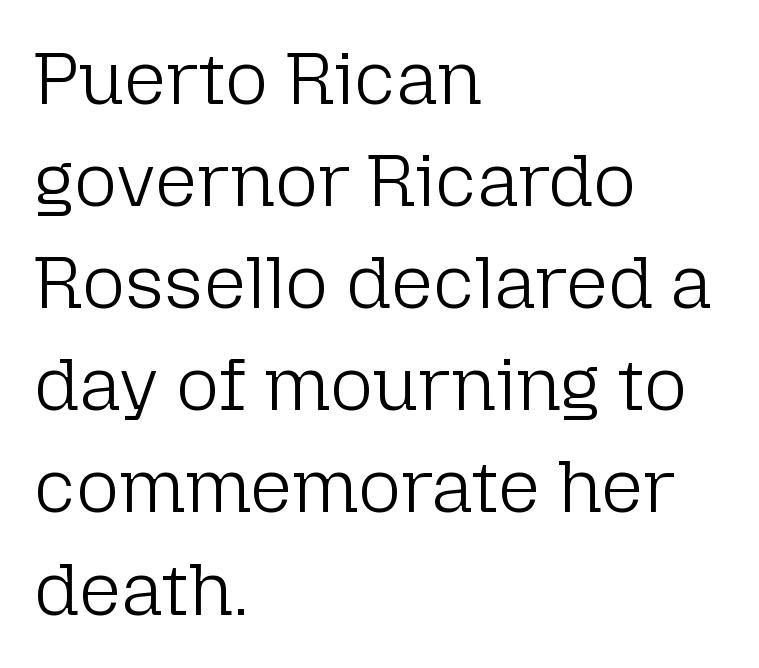
The image shows 74 px light sans-serif type, upright; set left-aligned, normal line spacing (1.38x), normal letter spacing, not underlined; low stroke contrast and a medium x-height.
